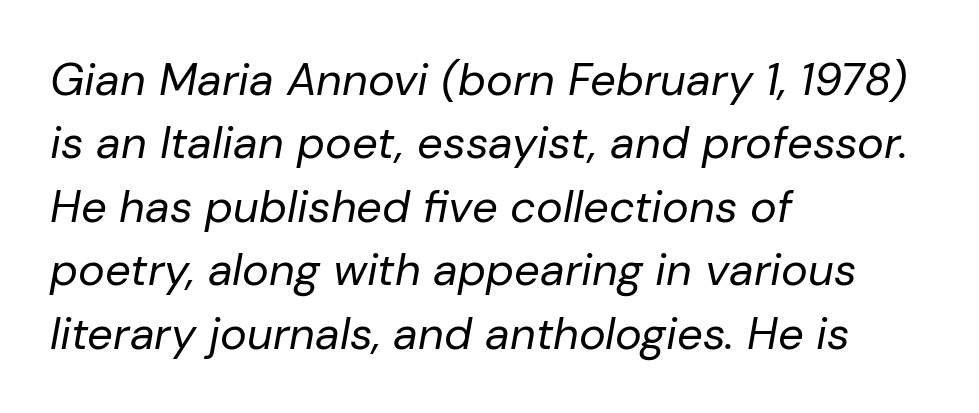
{"italic": "yes", "lean": "right", "slant_degrees": 10, "bold": "no", "weight": "regular", "width": "normal", "stroke_contrast": "low", "x_height": "medium", "monospaced": "no", "underline": "no", "align": "left", "line_spacing": "normal", "line_spacing_ratio": 1.41, "letter_spacing": "normal", "letter_spacing_em": 0.0, "glyph_px": 45}
